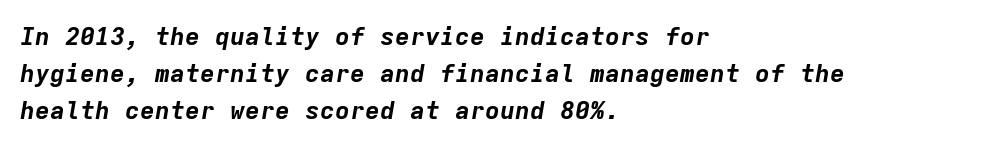
The font's italic variant was chosen for this text. The paragraph shown leans on its left margin. A normal amount of white space separates one row of letters from the next. Lines of text with bare space underneath. Words appear dense and cohesive because spacing is normal. Stroke thickness is high; the sample reads as a true bold.
